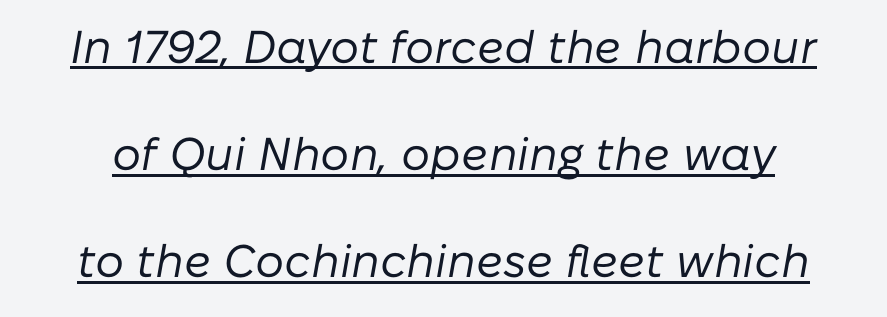
{"italic": "yes", "lean": "right", "slant_degrees": 10, "bold": "no", "weight": "regular", "width": "normal", "stroke_contrast": "low", "x_height": "medium", "monospaced": "no", "underline": "yes", "line_spacing": "loose", "line_spacing_ratio": 2.33, "letter_spacing": "normal", "letter_spacing_em": 0.0, "glyph_px": 46}
